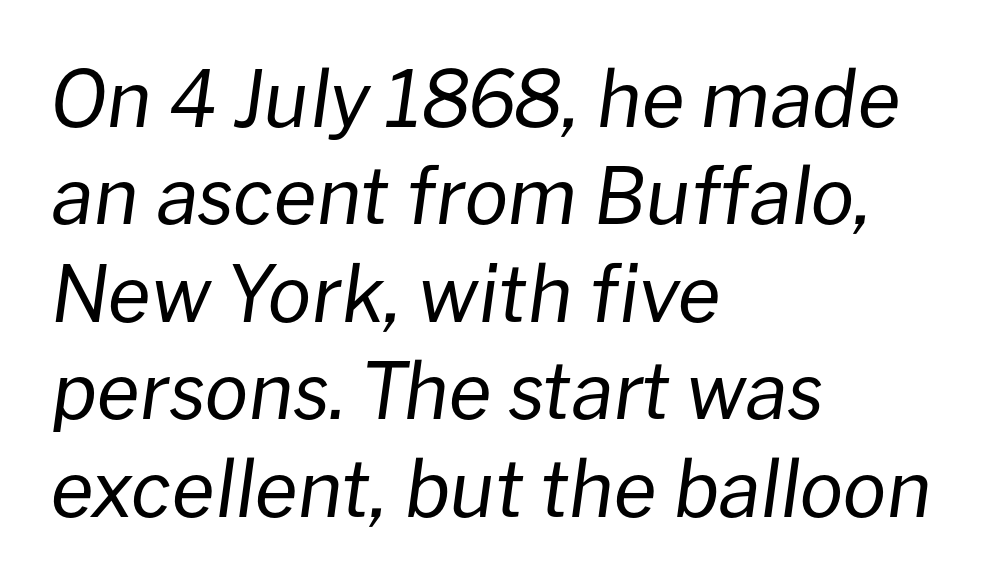
This is not heavy type; no bold has been used. These lines sit exactly where default settings would place them. The space directly below the letters is spotless. The rendering applies a slant to the glyphs. Nothing unusual about the tracking: characters are spaced as the font intends.
